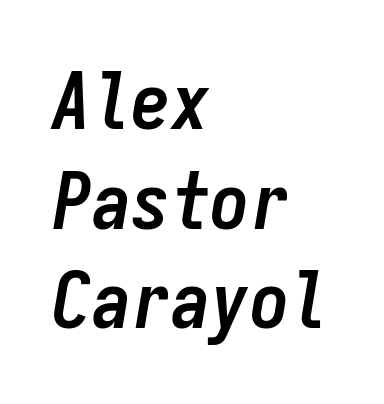
Students, this is bold: see how much ink each stroke carries. Summary of vertical rhythm: regular, with standard interline spacing. These lines are rendered in a fixed-pitch font. There is no visible air inserted between adjacent glyphs. Unmarked baselines from the first word to the last.
